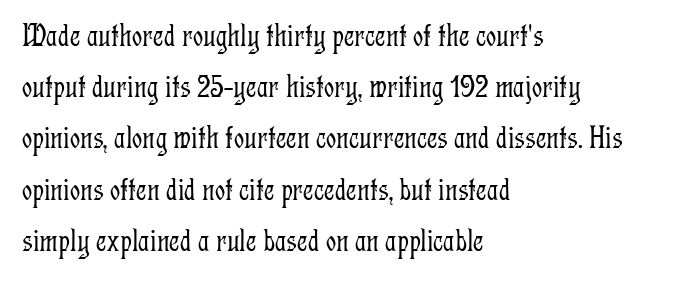
Q: Is the text bold? A: No.
Q: Is the text italic (slanted)? A: No, it is upright.
Q: Is the typeface a serif or a sans-serif typeface? A: Serif.
Q: Is the text underlined? A: No.
Q: How is the paragraph aligned? A: Left-aligned.
Q: Is the spacing between letters normal or unusually wide? A: Normal.
Q: Is the spacing between lines tight, normal or loose? A: Normal.
Q: Width (condensed, normal, or wide)? A: Condensed.
Q: Stroke contrast? A: Low.
Q: x-height? A: Medium.
Q: Monospaced? A: No.
